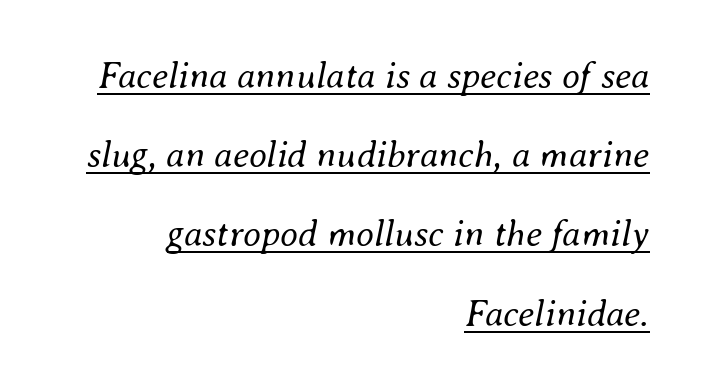
{"italic": "yes", "lean": "right", "slant_degrees": 8, "bold": "no", "weight": "regular", "width": "normal", "stroke_contrast": "medium", "x_height": "small", "monospaced": "no", "underline": "yes", "align": "right", "line_spacing": "loose", "line_spacing_ratio": 2.14, "letter_spacing": "normal", "letter_spacing_em": 0.0, "glyph_px": 37}
